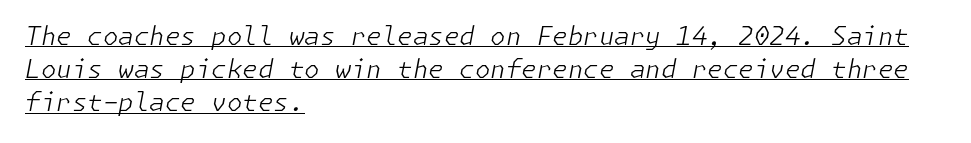
The image shows 25 px text type, italic (leaning right); set left-aligned, normal line spacing (1.33x), normal letter spacing, underlined.
